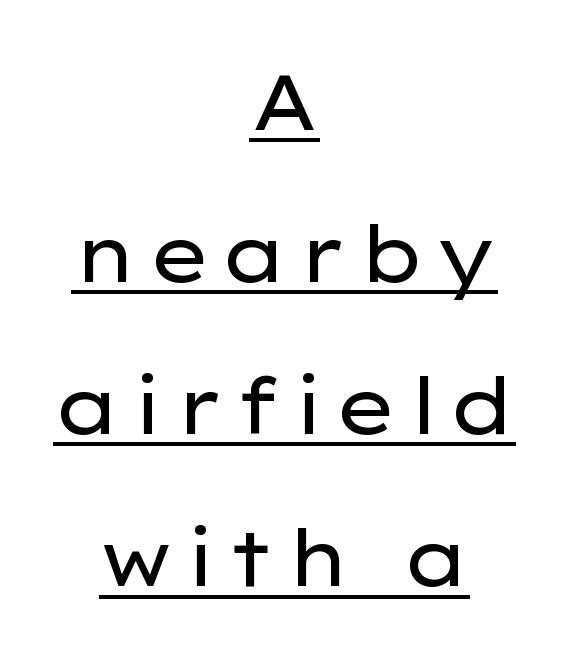
The typeface chosen for these lines omits serifs. The rendered words wear a rule along their underside. Line spacing here is loose. These lines are centered, leaving both edges ragged.
